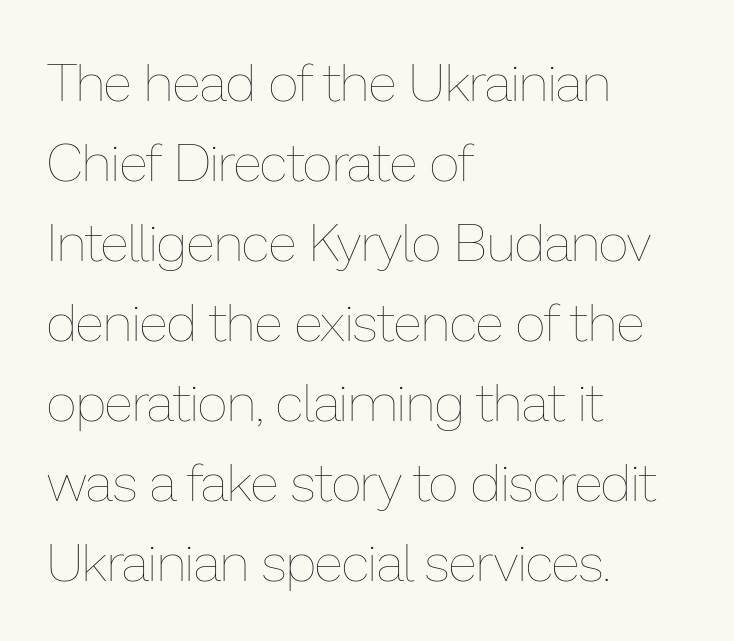
The image shows 53 px thin type, upright; set left-aligned, normal line spacing (1.51x), normal letter spacing, not underlined; low stroke contrast and a medium x-height.
